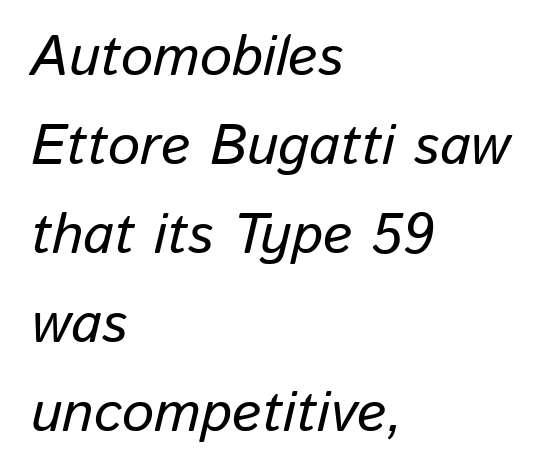
{"italic": "yes", "lean": "right", "slant_degrees": 13, "width": "normal", "stroke_contrast": "low", "x_height": "medium", "monospaced": "no", "underline": "no", "align": "left", "line_spacing": "normal", "line_spacing_ratio": 1.56, "letter_spacing": "normal", "letter_spacing_em": 0.0, "glyph_px": 57}
